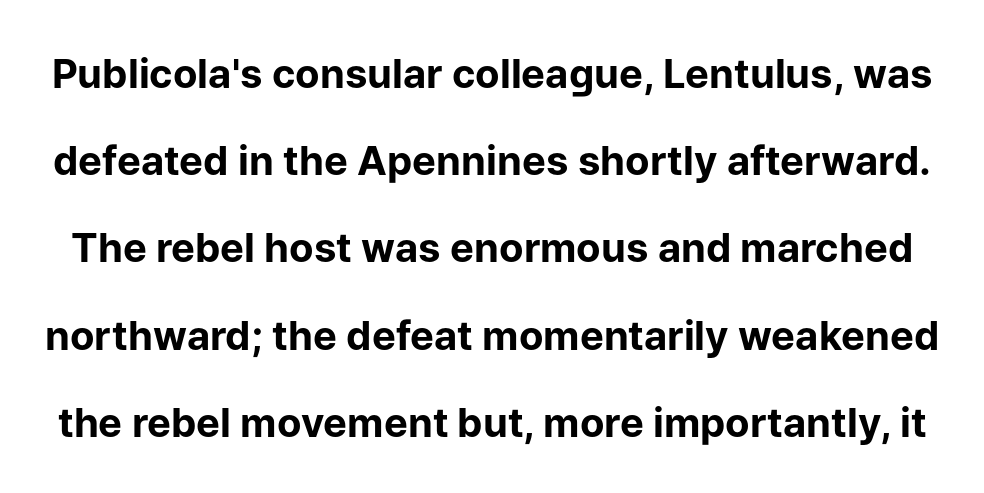
The image shows 40 px bold sans-serif type, upright; set loose line spacing (2.18x), normal letter spacing, not underlined; low stroke contrast and a medium x-height.
